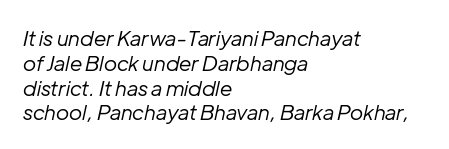
{"italic": "yes", "lean": "right", "slant_degrees": 12, "bold": "no", "underline": "no", "align": "left", "line_spacing_ratio": 1.18, "letter_spacing": "normal", "letter_spacing_em": 0.0, "glyph_px": 21}
